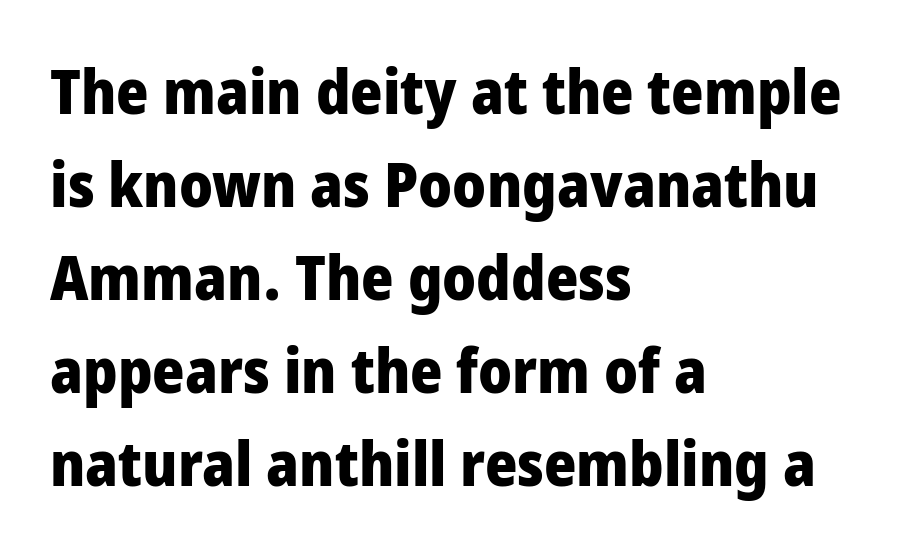
The letterforms sit shoulder to shoulder at normal distance. Character widths vary here, with narrow letters taking less room than wide ones. The letters are bold, with thick, heavy strokes. This sample keeps an unexceptional amount of space between lines. Honestly, there is no underline to notice here at all.
